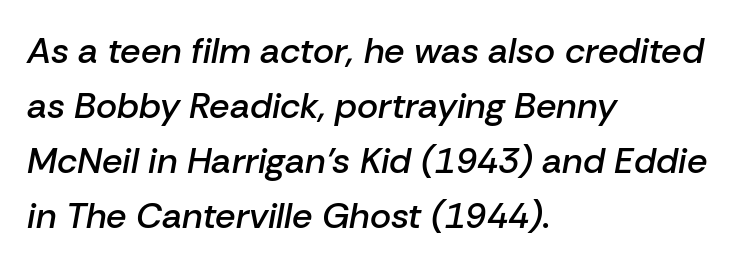
Q: Is the text bold? A: Semi-bold.
Q: Is the text italic (slanted)? A: Yes, it leans right by about 10 degrees.
Q: Is the text underlined? A: No.
Q: How is the paragraph aligned? A: Left-aligned.
Q: Is the spacing between letters normal or unusually wide? A: Normal.
Q: Is the spacing between lines tight, normal or loose? A: Normal.
Q: Width (condensed, normal, or wide)? A: Normal.
Q: Stroke contrast? A: Low.
Q: x-height? A: Medium.
Q: Monospaced? A: No.
